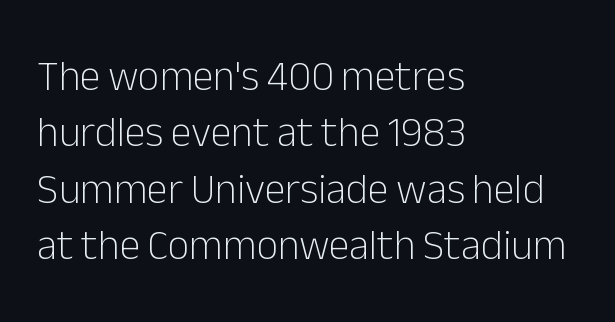
Q: Is the text bold? A: No.
Q: Is the text italic (slanted)? A: No, it is upright.
Q: Is the typeface a serif or a sans-serif typeface? A: Sans-serif.
Q: Is the text underlined? A: No.
Q: How is the paragraph aligned? A: Left-aligned.
Q: Is the spacing between letters normal or unusually wide? A: Normal.
Q: Is the spacing between lines tight, normal or loose? A: Normal.
Q: Width (condensed, normal, or wide)? A: Normal.
Q: Stroke contrast? A: Low.
Q: x-height? A: Medium.
Q: Monospaced? A: No.
